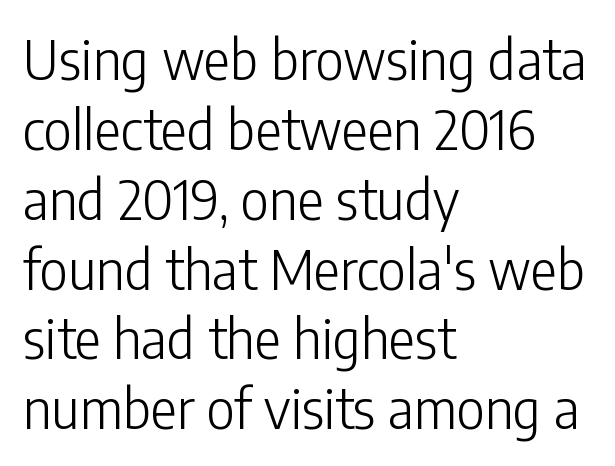
The image shows 55 px light, condensed sans-serif type, upright; set left-aligned, normal line spacing (1.27x), normal letter spacing, not underlined; low stroke contrast and a medium x-height.
